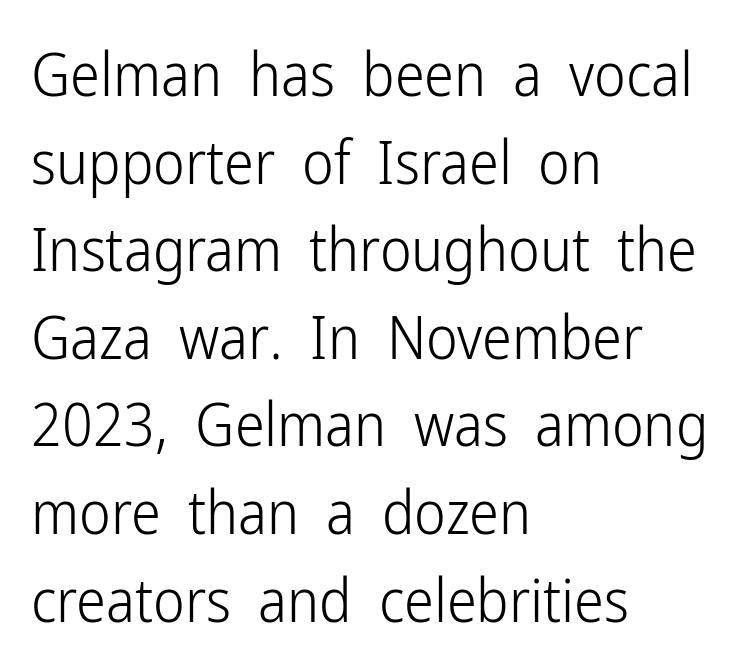
The rendering anchors every line to the left-hand side. A typesetter would call this proportional, since set widths differ per character. Tall strokes in this sample are plumb rather than angled. No letter is thick-stroked: the sample isn't bold.
